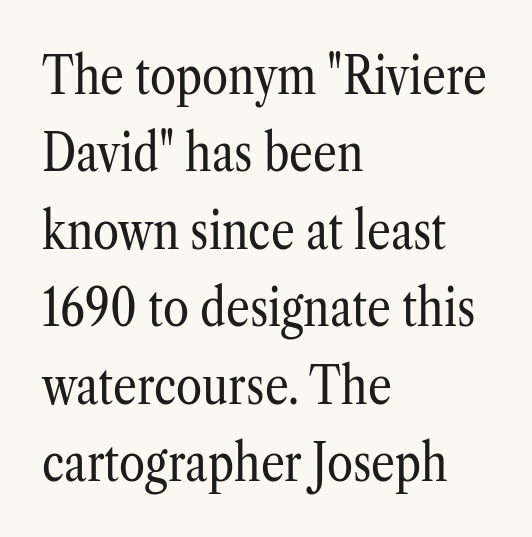
The horizontal fit of the characters is conventional and even. This reads as an unemphasized weight, regular at the heaviest. Interline gaps are of average width in this sample. The strip under each line holds only bare page. Which margin do the lines hug? The left one — the right edge is uneven. Stroke terminals: seriffed.
